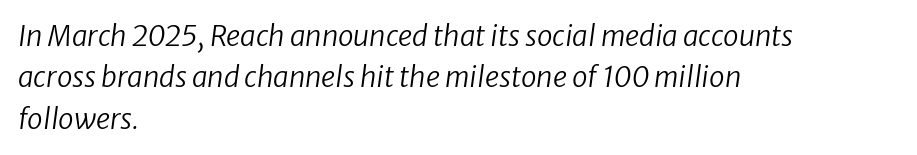
Clear beneath every line of the passage. The typeface has the unassuming heft of standard copy or less. Caption: standard tracking, unaltered. Each new line begins a customary step beneath the previous one. This is oblique type, the kind used for emphasis or titles.
